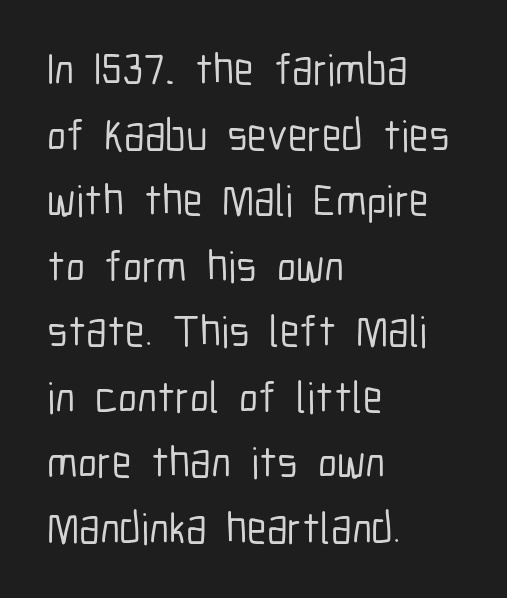
Q: Is the text italic (slanted)? A: No, it is upright.
Q: Is the typeface a serif or a sans-serif typeface? A: Sans-serif.
Q: Is the text underlined? A: No.
Q: How is the paragraph aligned? A: Left-aligned.
Q: Is the spacing between letters normal or unusually wide? A: Normal.
Q: Is the spacing between lines tight, normal or loose? A: Normal.
Q: Width (condensed, normal, or wide)? A: Condensed.
Q: Stroke contrast? A: Low.
Q: x-height? A: Medium.
Q: Monospaced? A: No.
